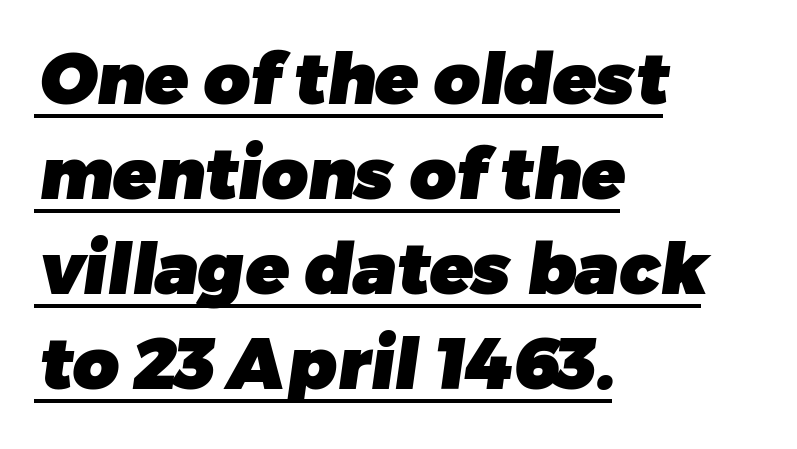
Emphasis is given by a line drawn under the lettering. These lines sit exactly where default settings would place them. Students, this is bold: see how much ink each stroke carries. The passage is arranged the way most books set body copy — flush left. Typographically, this falls in the sans-serif category.
